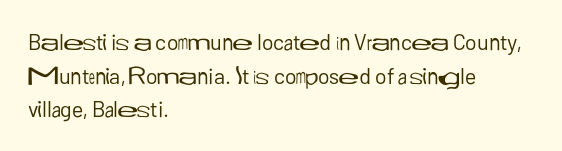
Unbolded letterforms with no extra heft. The letterforms sit shoulder to shoulder at normal distance. Line spacing here is normal. Glance below the letters and you will spot only blank space. Visually the block forms a straight wall on the left and a jagged coastline on the right.
